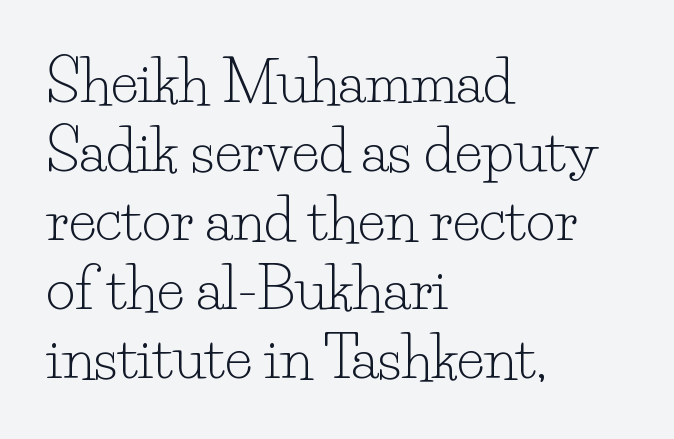
{"serif": "yes", "italic": "no", "bold": "no", "weight": "light", "width": "normal", "stroke_contrast": "low", "x_height": "small", "monospaced": "no", "underline": "no", "align": "left", "line_spacing_ratio": 1.21, "letter_spacing": "normal", "letter_spacing_em": 0.0, "glyph_px": 57}
